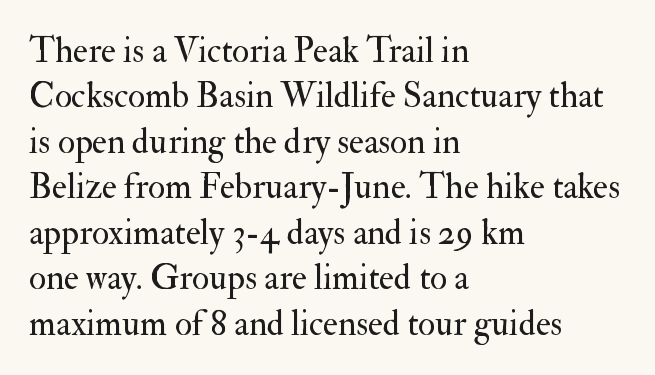
The image shows 35 px regular-weight serif type, upright; set left-aligned, normal line spacing (1.3x), normal letter spacing, not underlined; medium stroke contrast and a small x-height.
